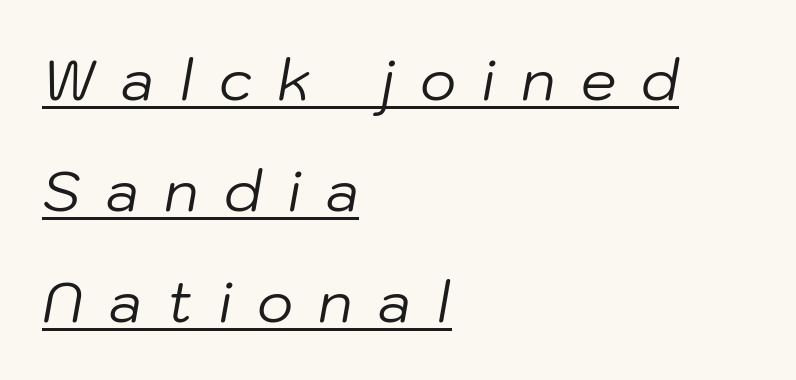
Character widths vary here, with narrow letters taking less room than wide ones. A great deal of white space separates one row of letters from the next. Caption: multi-line text, flush left, ragged right. Observe the wide spacing: letters keep a clear distance from each other. Tall strokes in this sample are angled rather than plumb. The typesetter has applied underlining to the passage shown.
